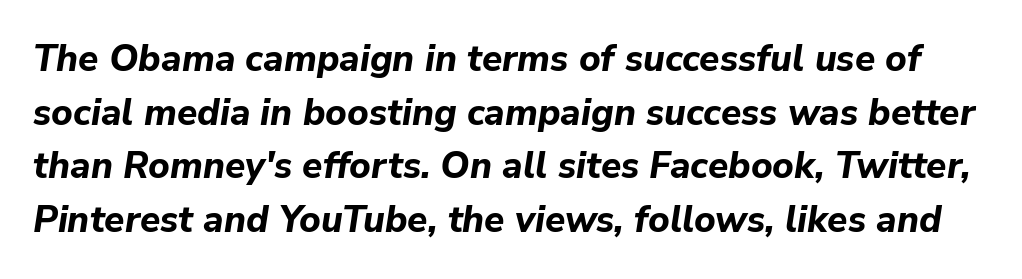
Q: Is the text bold? A: Yes.
Q: Is the text italic (slanted)? A: Yes, it leans right by about 9 degrees.
Q: Is the text underlined? A: No.
Q: Is the spacing between letters normal or unusually wide? A: Normal.
Q: Is the spacing between lines tight, normal or loose? A: Normal.
Q: Width (condensed, normal, or wide)? A: Normal.
Q: Stroke contrast? A: Low.
Q: x-height? A: Medium.
Q: Monospaced? A: No.
